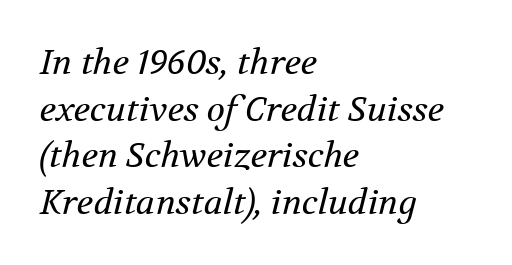
{"serif": "yes", "italic": "yes", "lean": "right", "slant_degrees": 12, "bold": "no", "weight": "regular", "width": "normal", "stroke_contrast": "medium", "x_height": "medium", "monospaced": "no", "underline": "no", "align": "left", "line_spacing": "normal", "line_spacing_ratio": 1.37, "letter_spacing": "normal", "letter_spacing_em": 0.0, "glyph_px": 34}
